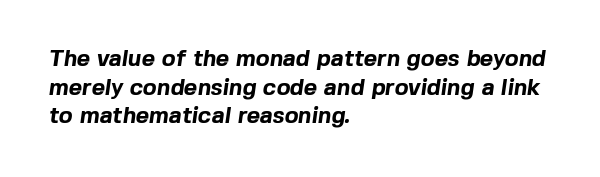
{"bold": "yes", "underline": "no", "align": "left", "line_spacing_ratio": 1.24, "letter_spacing": "normal", "letter_spacing_em": 0.0, "glyph_px": 23}
